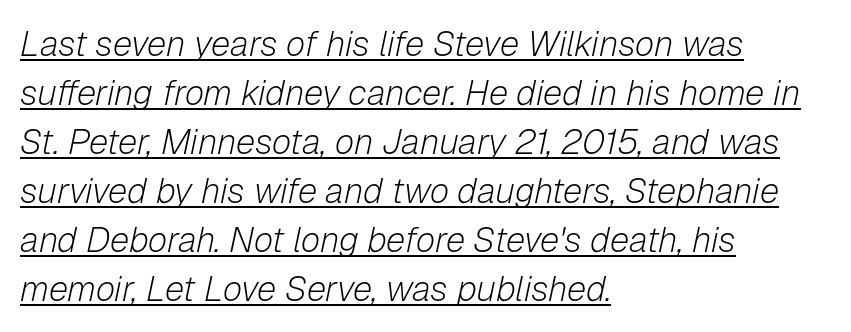
The space between consecutive lines is moderate. Notice how a bar underscores the lettering throughout. All the whitespace from short lines collects on the right. Stem width sits at or under what a default text font uses.
